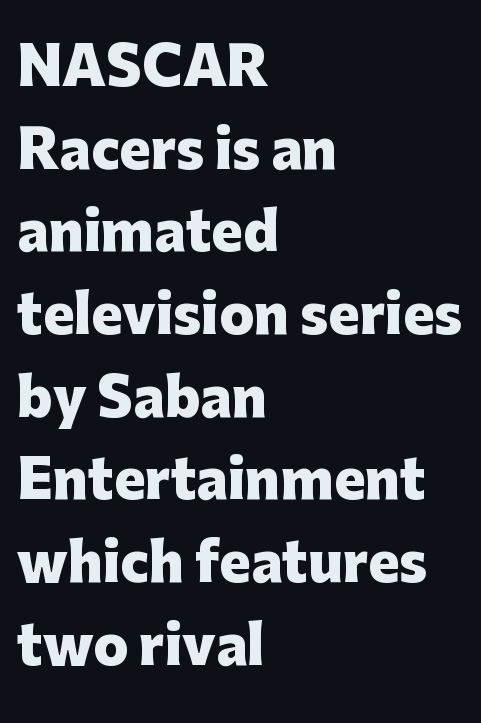
Q: Is the text bold? A: Yes.
Q: Is the text italic (slanted)? A: No, it is upright.
Q: Is the typeface a serif or a sans-serif typeface? A: Sans-serif.
Q: Is the text underlined? A: No.
Q: How is the paragraph aligned? A: Left-aligned.
Q: Is the spacing between letters normal or unusually wide? A: Normal.
Q: Is the spacing between lines tight, normal or loose? A: Normal.
Q: Width (condensed, normal, or wide)? A: Normal.
Q: Stroke contrast? A: Low.
Q: x-height? A: Medium.
Q: Monospaced? A: No.
